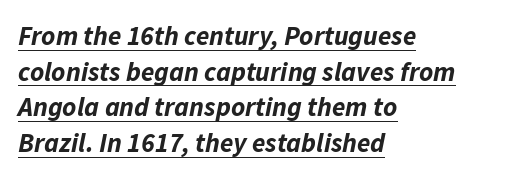
The image shows 27 px bold type, italic (leaning right); set left-aligned, normal line spacing (1.32x), normal letter spacing, underlined.
